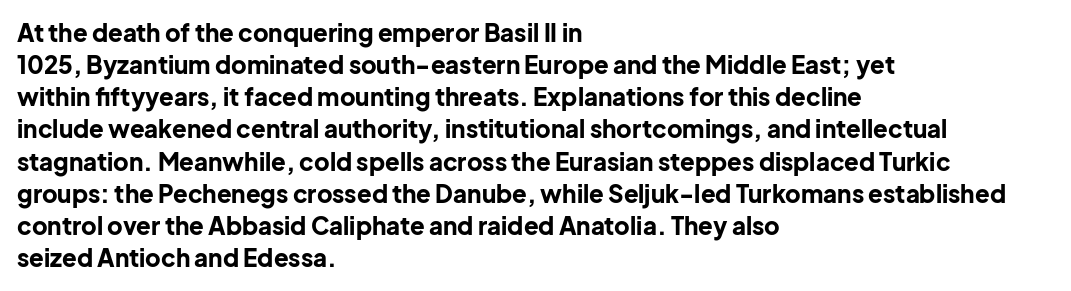
{"italic": "no", "bold": "yes", "underline": "no", "align": "left", "line_spacing": "normal", "line_spacing_ratio": 1.34, "letter_spacing": "normal", "letter_spacing_em": 0.0, "glyph_px": 24}
